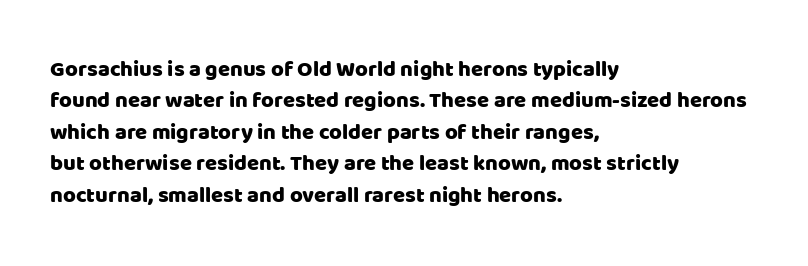
The image shows 22 px text type, upright; set left-aligned, normal line spacing (1.43x), normal letter spacing, not underlined.
